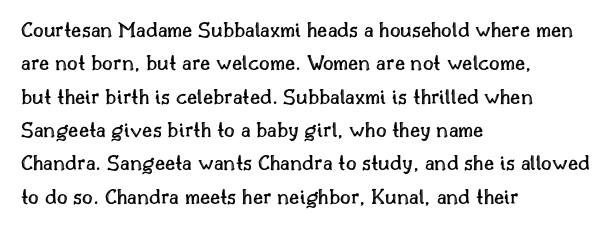
Q: Is the text italic (slanted)? A: No, it is upright.
Q: Is the text underlined? A: No.
Q: How is the paragraph aligned? A: Left-aligned.
Q: Is the spacing between letters normal or unusually wide? A: Normal.
Q: Is the spacing between lines tight, normal or loose? A: Normal.
